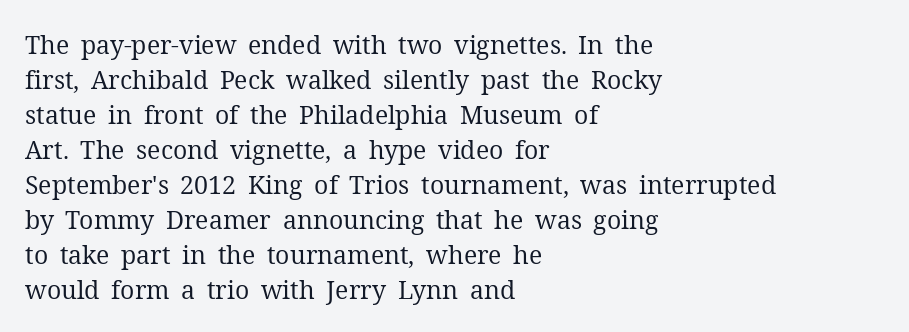
Nobody drew a line under any word here. The passage is arranged the way most books set body copy — flush left. Is the stroke heavy? The answer is a plain regular-or-lighter. Nobody touched the tracking dial on this one. A roman cut, with each character standing at attention. The space between consecutive lines is moderate.
